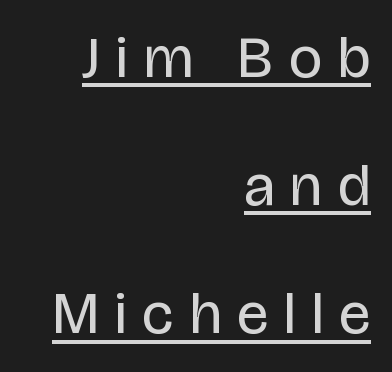
Q: Is the text bold? A: No.
Q: Is the text italic (slanted)? A: No, it is upright.
Q: Is the typeface a serif or a sans-serif typeface? A: Sans-serif.
Q: Is the text underlined? A: Yes.
Q: How is the paragraph aligned? A: Right-aligned.
Q: Is the spacing between letters normal or unusually wide? A: Unusually wide.
Q: Is the spacing between lines tight, normal or loose? A: Loose.
Q: Width (condensed, normal, or wide)? A: Condensed.
Q: Stroke contrast? A: Low.
Q: x-height? A: Large.
Q: Monospaced? A: No.
